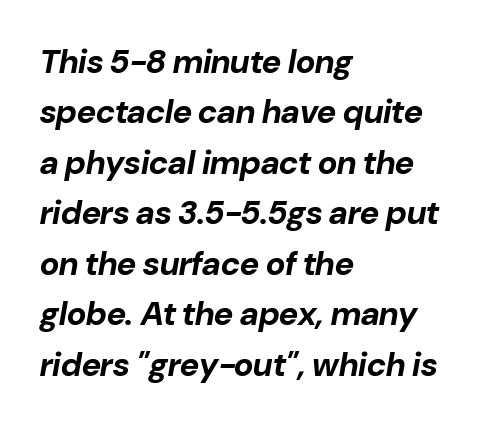
Q: Is the text bold? A: Yes.
Q: Is the text italic (slanted)? A: Yes, it leans right by about 10 degrees.
Q: Is the text underlined? A: No.
Q: How is the paragraph aligned? A: Left-aligned.
Q: Is the spacing between letters normal or unusually wide? A: Normal.
Q: Is the spacing between lines tight, normal or loose? A: Normal.
Q: Width (condensed, normal, or wide)? A: Normal.
Q: Stroke contrast? A: Low.
Q: x-height? A: Medium.
Q: Monospaced? A: No.
